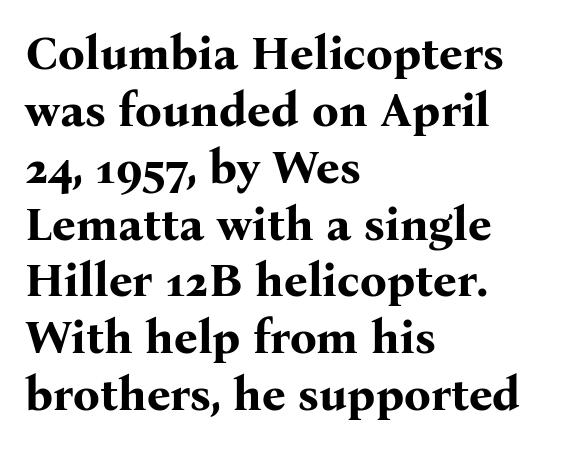
Q: Is the text bold? A: Yes.
Q: Is the text italic (slanted)? A: No, it is upright.
Q: Is the typeface a serif or a sans-serif typeface? A: Serif.
Q: Is the text underlined? A: No.
Q: How is the paragraph aligned? A: Left-aligned.
Q: Is the spacing between letters normal or unusually wide? A: Normal.
Q: Width (condensed, normal, or wide)? A: Normal.
Q: Stroke contrast? A: Medium.
Q: x-height? A: Medium.
Q: Monospaced? A: No.
